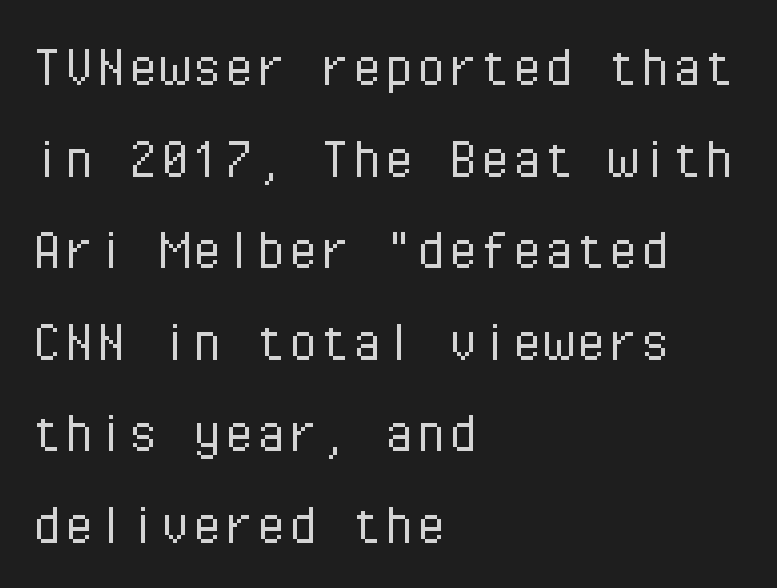
Q: Is the text bold? A: No.
Q: Is the text italic (slanted)? A: No, it is upright.
Q: Is the typeface a serif or a sans-serif typeface? A: Sans-serif.
Q: Is the text underlined? A: No.
Q: How is the paragraph aligned? A: Left-aligned.
Q: Is the spacing between letters normal or unusually wide? A: Normal.
Q: Is the spacing between lines tight, normal or loose? A: Normal.
Q: Width (condensed, normal, or wide)? A: Normal.
Q: Stroke contrast? A: Low.
Q: x-height? A: Medium.
Q: Monospaced? A: Yes.
